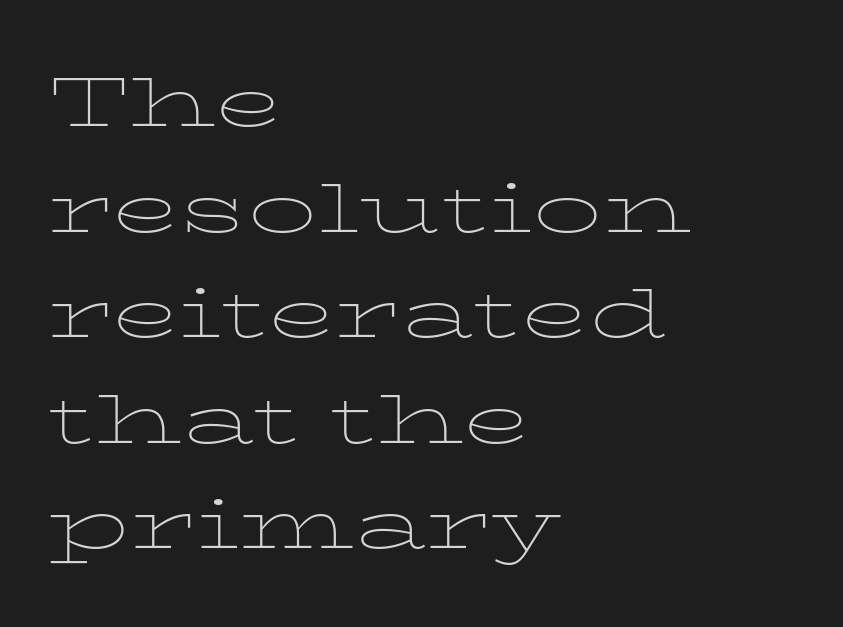
Inter-character spacing is left at the font's built-in metrics. Looks like regular typesetting: each glyph gets only the width it needs. Reading down the block, your eye returns to a fixed left position each line. The passage shown is not underscored anywhere. The letters look calm and open, with moderate or lighter stems.
